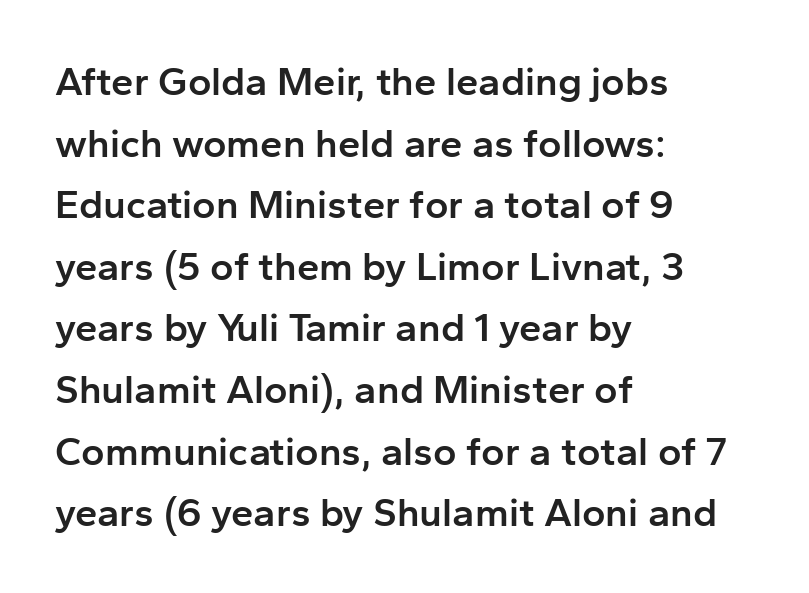
Q: Is the text bold? A: Semi-bold.
Q: Is the text italic (slanted)? A: No, it is upright.
Q: Is the typeface a serif or a sans-serif typeface? A: Sans-serif.
Q: Is the text underlined? A: No.
Q: How is the paragraph aligned? A: Left-aligned.
Q: Is the spacing between letters normal or unusually wide? A: Normal.
Q: Is the spacing between lines tight, normal or loose? A: Normal.
Q: Width (condensed, normal, or wide)? A: Normal.
Q: Stroke contrast? A: Low.
Q: x-height? A: Medium.
Q: Monospaced? A: No.
